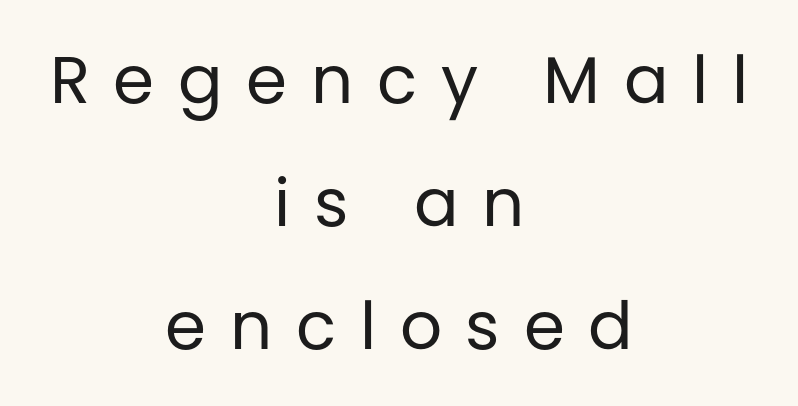
The face used here is proportionally spaced, like ordinary book or web type. Casual observation: everything's sitting right in the middle. Between one letter and the next there's a generous, obvious gap. Observe the absence of serifs on each vertical stroke in this sample. Summary of weight: not heavy and not bold. The type sits square on the baseline with zero lean.
